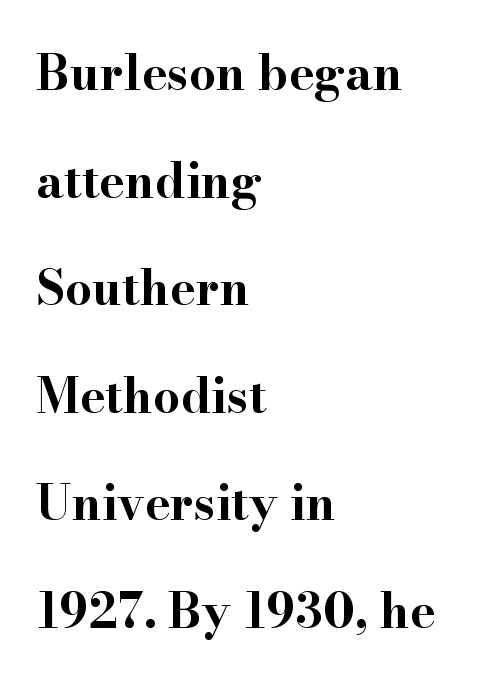
Only glyphs here, with clear space below each row. The characters display serif detailing at their extremities. Nope, not italic — everything's standing straight. The vertical gap from one line to the next is large.
